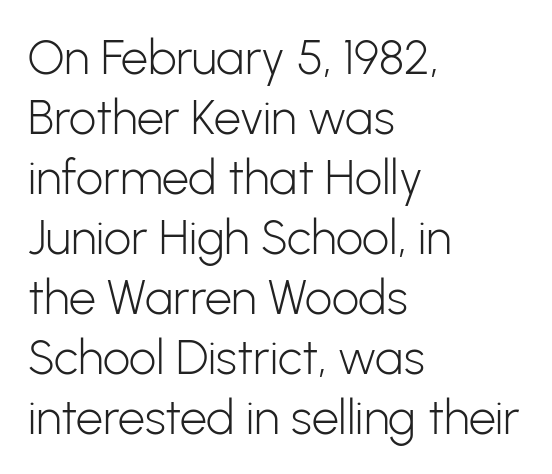
{"serif": "no", "italic": "no", "bold": "no", "weight": "light", "width": "normal", "stroke_contrast": "low", "x_height": "medium", "monospaced": "no", "underline": "no", "align": "left", "line_spacing": "normal", "line_spacing_ratio": 1.25, "letter_spacing": "normal", "letter_spacing_em": 0.0, "glyph_px": 48}
